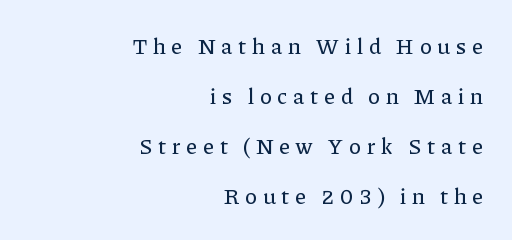
The image shows 22 px text type, upright; set right-aligned, loose line spacing (2.27x), unusually wide letter spacing (+0.27 em), not underlined.
